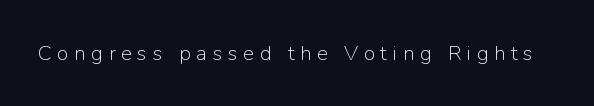
{"italic": "no", "bold": "no", "underline": "no", "letter_spacing": "wide", "letter_spacing_em": 0.26, "glyph_px": 21}
